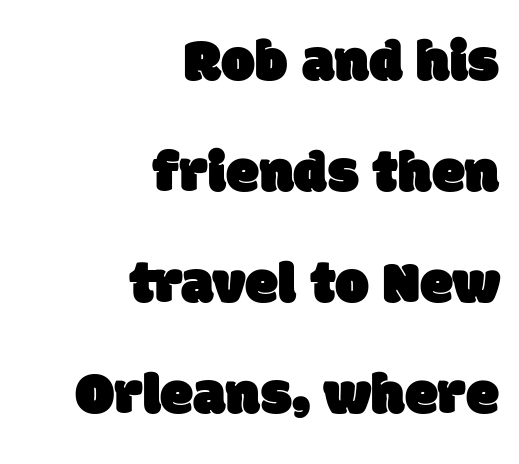
Q: Is the typeface a serif or a sans-serif typeface? A: Sans-serif.
Q: Is the text underlined? A: No.
Q: How is the paragraph aligned? A: Right-aligned.
Q: Is the spacing between letters normal or unusually wide? A: Normal.
Q: Width (condensed, normal, or wide)? A: Normal.
Q: Stroke contrast? A: Low.
Q: x-height? A: Large.
Q: Monospaced? A: No.
